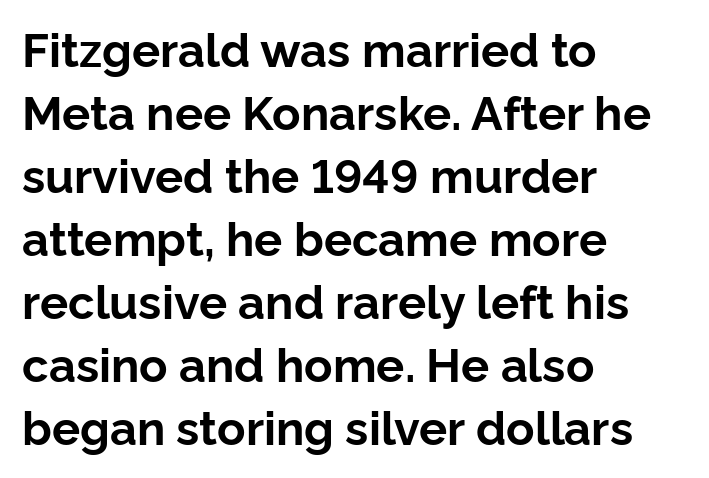
Q: Is the text bold? A: Yes.
Q: Is the text italic (slanted)? A: No, it is upright.
Q: Is the typeface a serif or a sans-serif typeface? A: Sans-serif.
Q: Is the text underlined? A: No.
Q: How is the paragraph aligned? A: Left-aligned.
Q: Is the spacing between letters normal or unusually wide? A: Normal.
Q: Is the spacing between lines tight, normal or loose? A: Normal.
Q: Width (condensed, normal, or wide)? A: Normal.
Q: Stroke contrast? A: Low.
Q: x-height? A: Medium.
Q: Monospaced? A: No.
